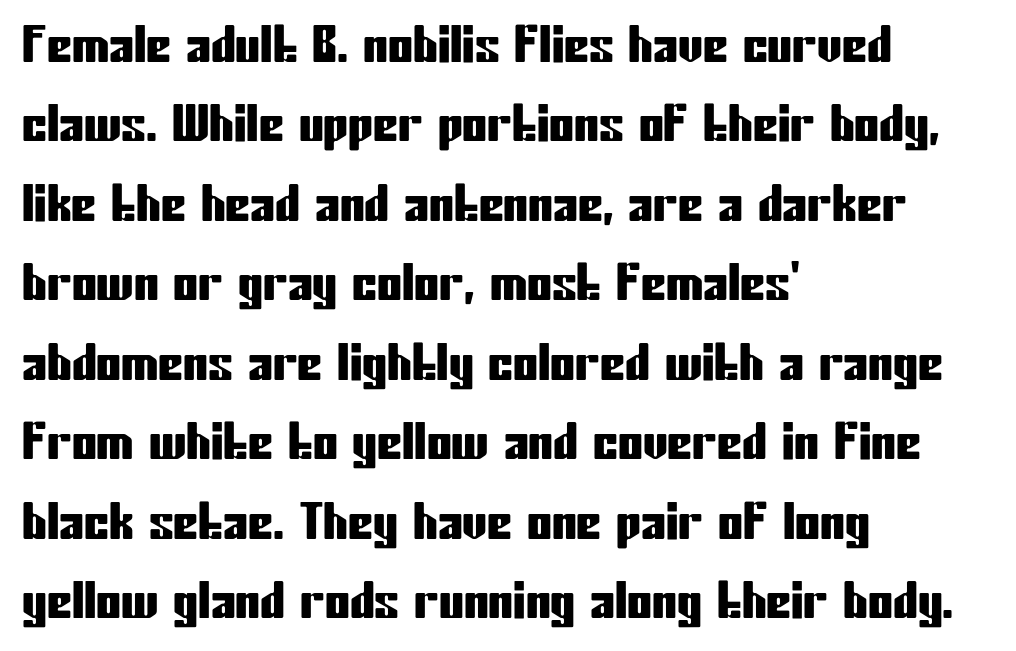
Q: Is the text italic (slanted)? A: No, it is upright.
Q: Is the typeface a serif or a sans-serif typeface? A: Sans-serif.
Q: Is the text underlined? A: No.
Q: How is the paragraph aligned? A: Left-aligned.
Q: Is the spacing between letters normal or unusually wide? A: Normal.
Q: Is the spacing between lines tight, normal or loose? A: Normal.
Q: Width (condensed, normal, or wide)? A: Condensed.
Q: Stroke contrast? A: Low.
Q: x-height? A: Medium.
Q: Monospaced? A: No.
